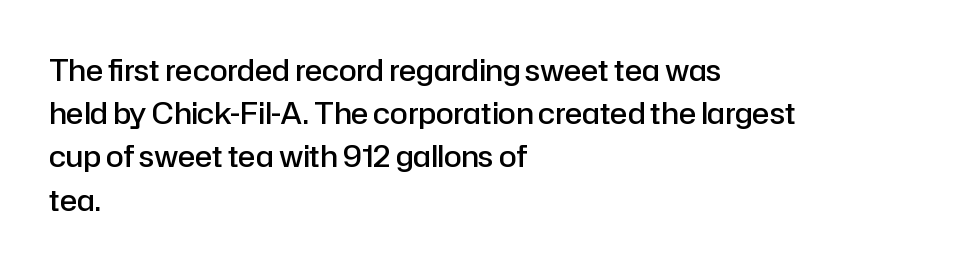
The image shows 29 px semibold sans-serif type, upright; set left-aligned, normal line spacing (1.49x), normal letter spacing, not underlined; low stroke contrast and a medium x-height.
